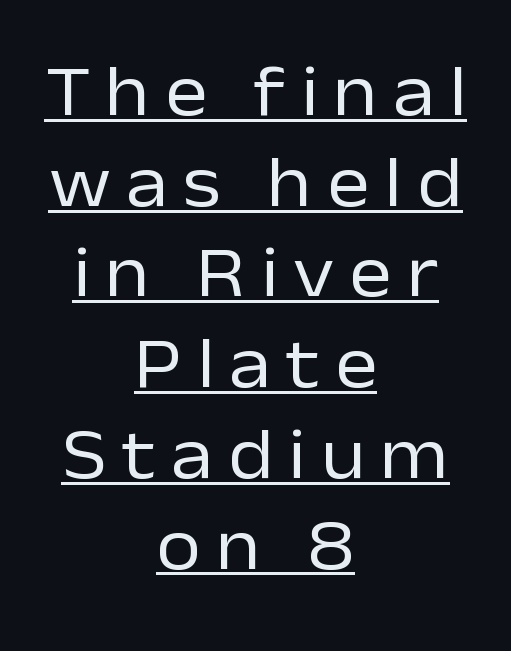
{"serif": "no", "italic": "no", "bold": "no", "weight": "regular", "width": "normal", "stroke_contrast": "low", "x_height": "medium", "monospaced": "no", "underline": "yes", "align": "center", "line_spacing": "normal", "line_spacing_ratio": 1.26, "letter_spacing": "wide", "letter_spacing_em": 0.21, "glyph_px": 72}
